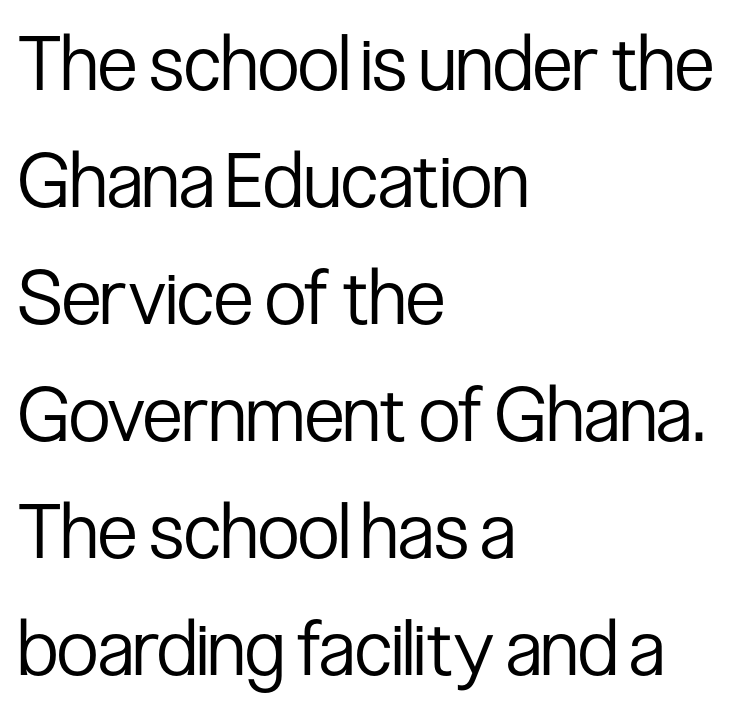
Here the designer chose a conventional face with non-uniform glyph widths. The line texture is even and compact thanks to regular tracking. Italic? Not at all — the glyphs are vertical. Anything drawn beneath the words? Only blank space. Notice how descenders clear the ascenders below comfortably — that's standard leading.
